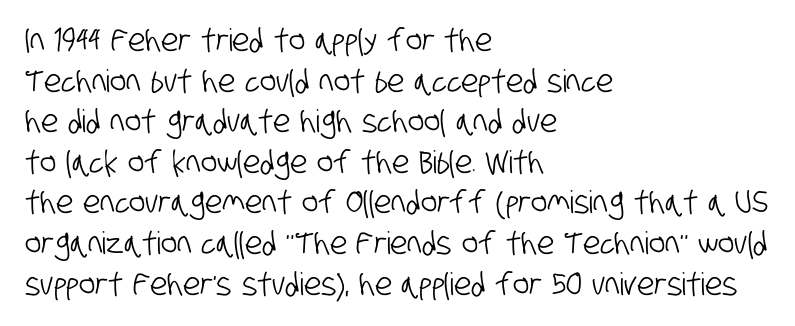
{"serif": "no", "width": "condensed", "stroke_contrast": "low", "x_height": "large", "monospaced": "no", "underline": "no", "align": "left", "line_spacing": "normal", "line_spacing_ratio": 1.31, "letter_spacing": "normal", "letter_spacing_em": 0.0, "glyph_px": 31}
